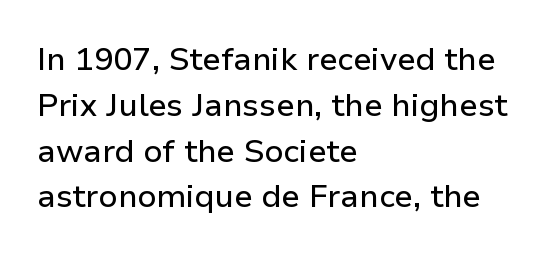
{"serif": "no", "italic": "no", "width": "normal", "stroke_contrast": "low", "x_height": "medium", "monospaced": "no", "underline": "no", "align": "left", "line_spacing": "normal", "line_spacing_ratio": 1.43, "letter_spacing": "normal", "letter_spacing_em": 0.0, "glyph_px": 32}
